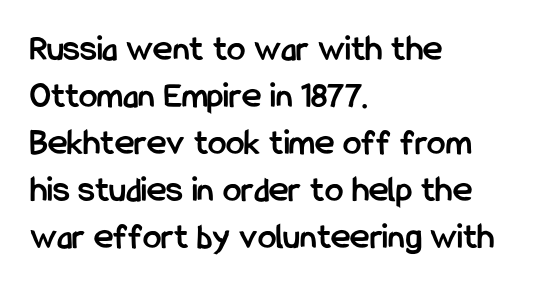
Has an underline been added? It has not. Each word holds together tightly as a unit, with standard inter-letter gaps. Each new line begins a customary step beneath the previous one. Weight: bold. Looks like regular typesetting: each glyph gets only the width it needs.
